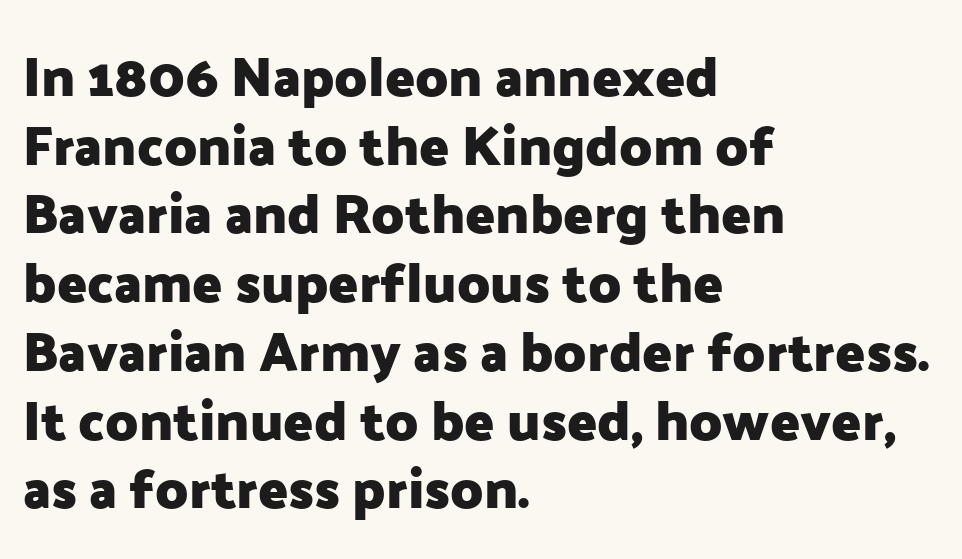
I'd call this a sans setting — the letters go barefoot. These lines are set flush left with a ragged right edge. Heft: maximum for text — a bold. What's the leading like? Ordinary, nothing unusual. This rendering features lettering with no underline.
